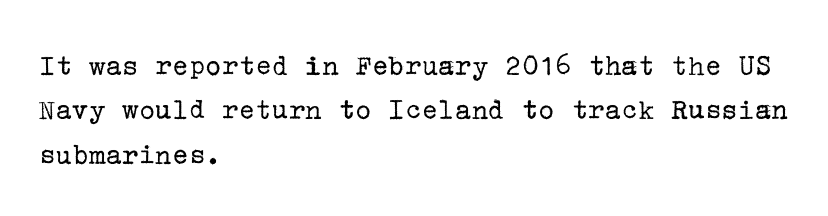
The image shows 31 px regular-weight serif type, upright; set left-aligned, normal line spacing (1.43x), normal letter spacing, not underlined; low stroke contrast and a medium x-height.
